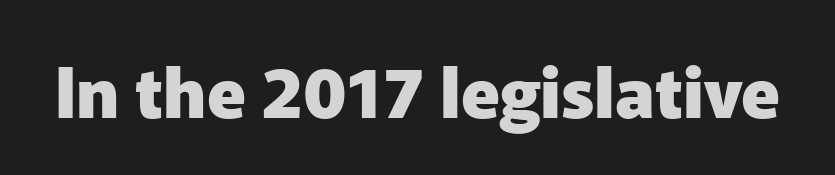
The image shows 70 px heavy sans-serif type, upright; set normal letter spacing, not underlined; low stroke contrast and a medium x-height.
